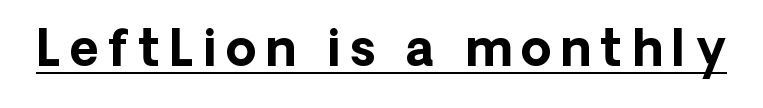
The image shows 49 px bold sans-serif type, upright; set underlined; low stroke contrast and a medium x-height.
